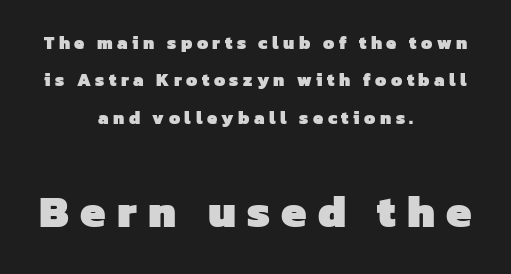
{"serif": "no", "bold": "yes", "weight": "heavy", "width": "normal", "stroke_contrast": "low", "x_height": "medium", "monospaced": "no", "underline": "no", "align": "center", "line_spacing": "loose", "line_spacing_ratio": 2.07, "letter_spacing": "wide", "letter_spacing_em": 0.25, "larger_block": "second", "size_ratio": 2.5, "glyph_px": 45}
